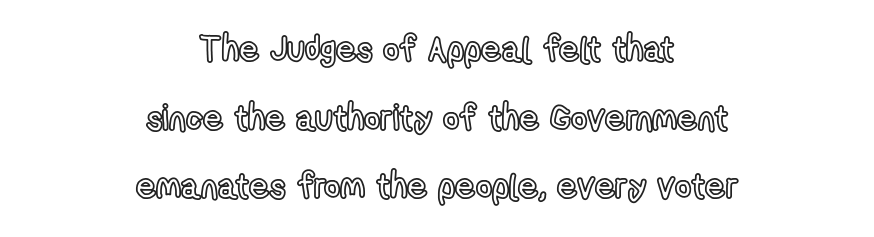
Q: Is the text italic (slanted)? A: No, it is upright.
Q: Is the text underlined? A: No.
Q: How is the paragraph aligned? A: Centered.
Q: Is the spacing between letters normal or unusually wide? A: Normal.
Q: Is the spacing between lines tight, normal or loose? A: Loose.
Q: Width (condensed, normal, or wide)? A: Condensed.
Q: x-height? A: Medium.
Q: Monospaced? A: No.
